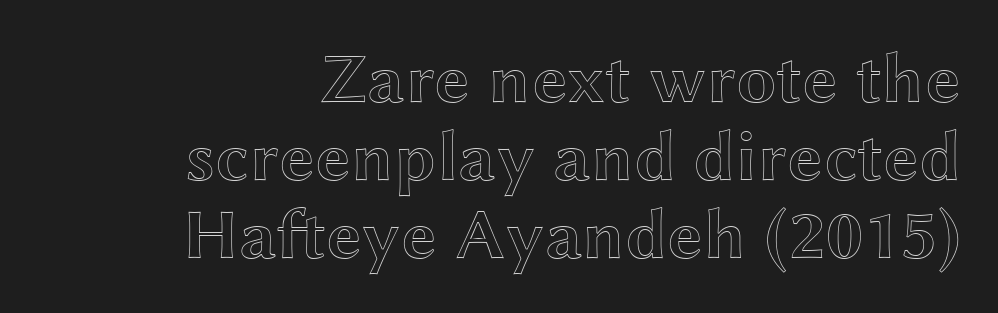
Q: Is the text italic (slanted)? A: No, it is upright.
Q: Is the text underlined? A: No.
Q: How is the paragraph aligned? A: Right-aligned.
Q: Is the spacing between letters normal or unusually wide? A: Normal.
Q: Is the spacing between lines tight, normal or loose? A: Tight.
Q: Width (condensed, normal, or wide)? A: Wide.
Q: x-height? A: Medium.
Q: Monospaced? A: No.
